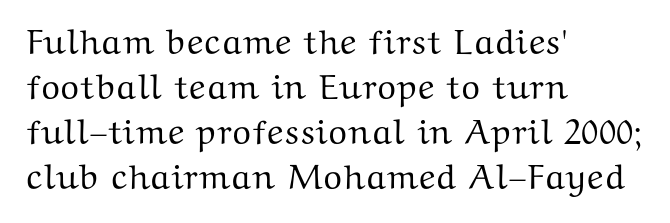
The image shows 35 px wide serif type, upright; set left-aligned, normal line spacing (1.29x), normal letter spacing, not underlined; medium stroke contrast and a medium x-height.
